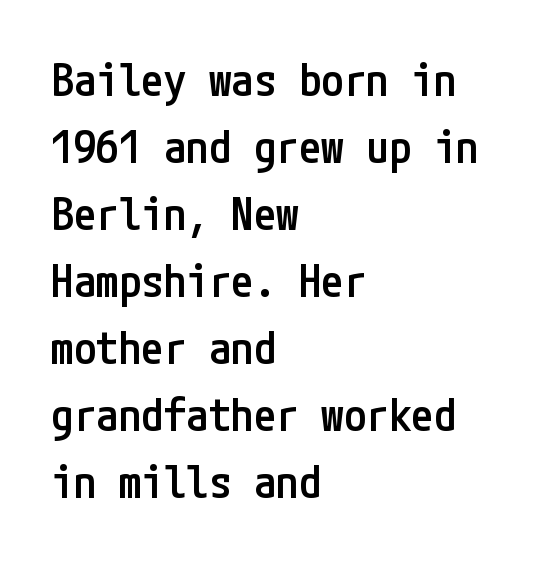
The image shows 45 px semibold, condensed sans-serif type, upright; set left-aligned, normal line spacing (1.49x), normal letter spacing, not underlined; low stroke contrast and a medium x-height.
